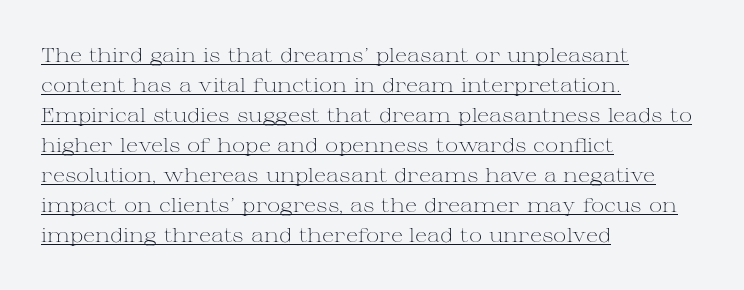
The image shows 20 px text type, upright; set left-aligned, normal line spacing (1.5x), normal letter spacing, underlined.
